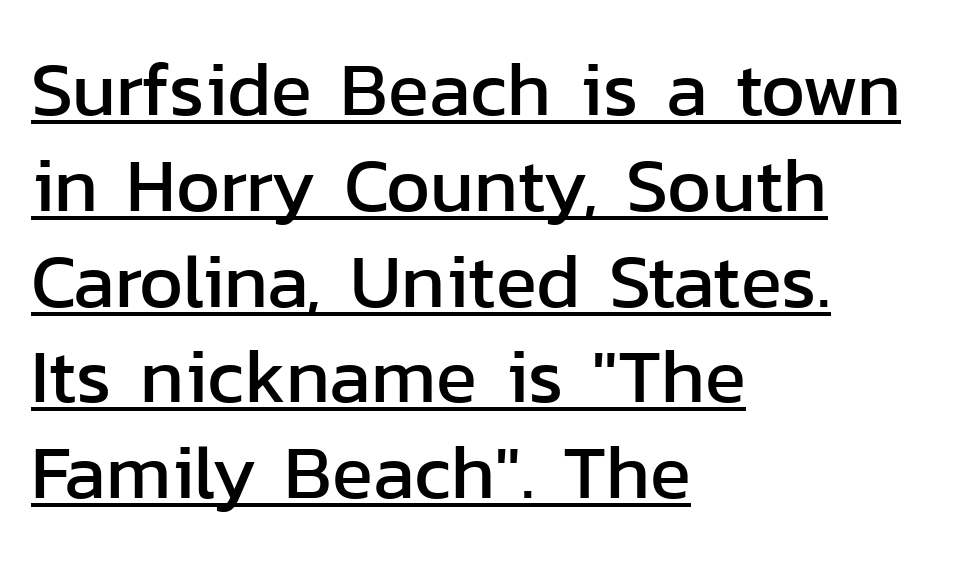
{"serif": "no", "italic": "no", "width": "normal", "stroke_contrast": "low", "x_height": "medium", "monospaced": "no", "underline": "yes", "align": "left", "line_spacing": "normal", "line_spacing_ratio": 1.26, "letter_spacing": "normal", "letter_spacing_em": 0.0, "glyph_px": 76}
